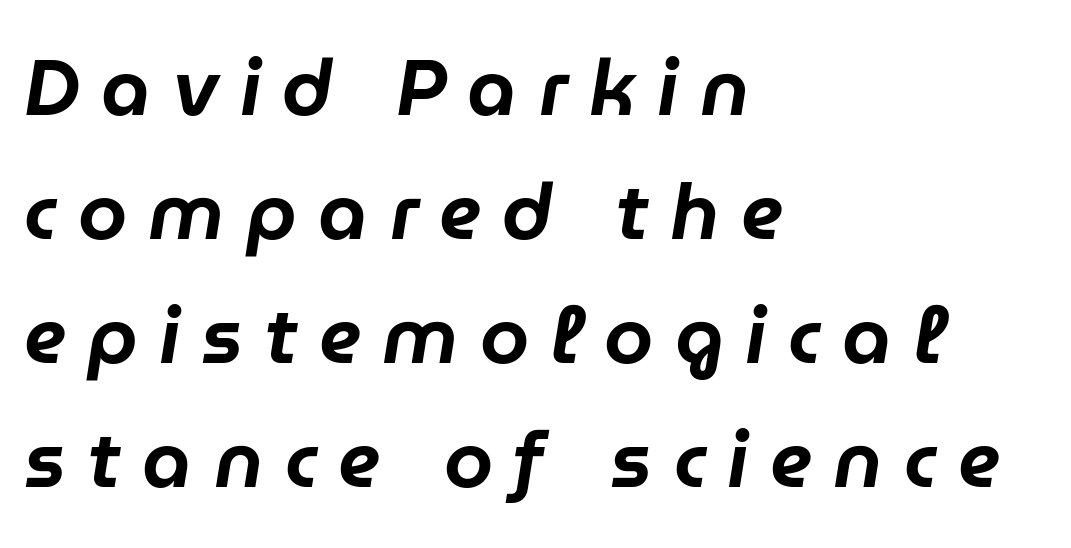
{"italic": "yes", "lean": "right", "slant_degrees": 9, "width": "normal", "stroke_contrast": "low", "x_height": "medium", "monospaced": "no", "underline": "no", "align": "left", "line_spacing": "normal", "line_spacing_ratio": 1.57, "letter_spacing": "wide", "letter_spacing_em": 0.27, "glyph_px": 79}
